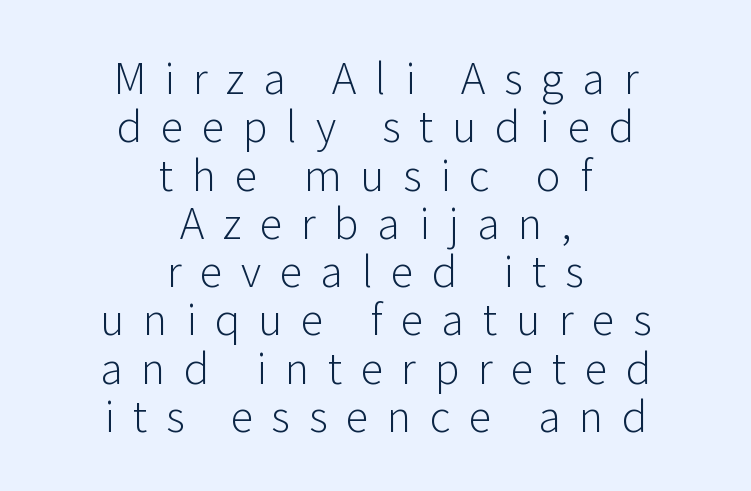
{"serif": "no", "italic": "no", "bold": "no", "weight": "light", "width": "normal", "stroke_contrast": "low", "x_height": "medium", "monospaced": "no", "underline": "no", "align": "center", "line_spacing": "tight", "line_spacing_ratio": 1.15, "letter_spacing": "wide", "letter_spacing_em": 0.44, "glyph_px": 42}
